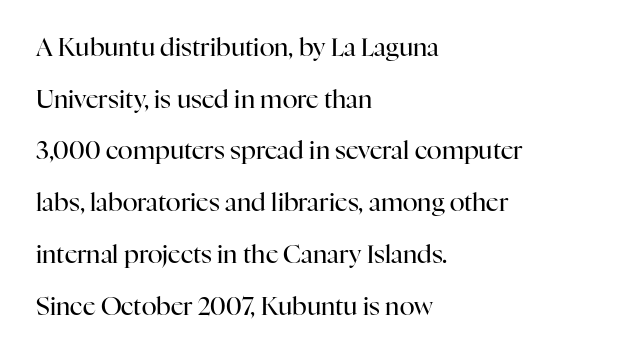
Q: Is the text bold? A: No.
Q: Is the text italic (slanted)? A: No, it is upright.
Q: Is the text underlined? A: No.
Q: How is the paragraph aligned? A: Left-aligned.
Q: Is the spacing between letters normal or unusually wide? A: Normal.
Q: Is the spacing between lines tight, normal or loose? A: Loose.
